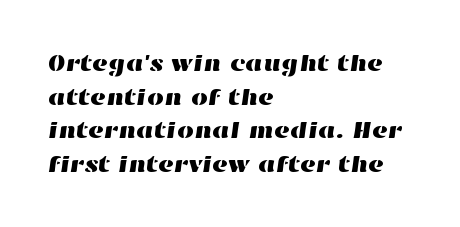
Q: Is the text underlined? A: No.
Q: How is the paragraph aligned? A: Left-aligned.
Q: Is the spacing between letters normal or unusually wide? A: Normal.
Q: Is the spacing between lines tight, normal or loose? A: Normal.
